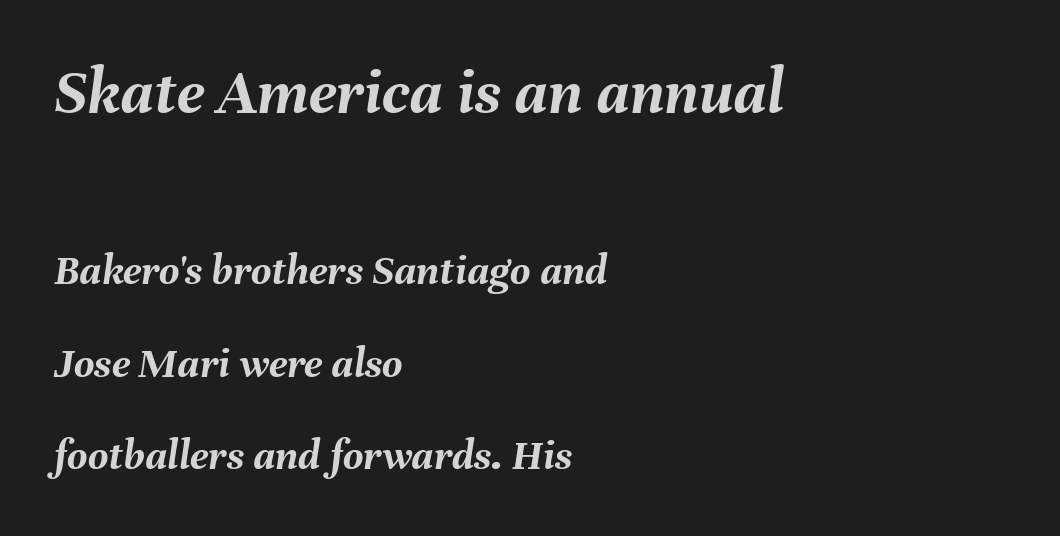
Think of a printed novel: that variable character pitch is what you see here. A classic flush-left, rag-right setting is used for this passage. If you measured baseline to baseline, you'd find a long distance. Check under the words: just untouched page.
